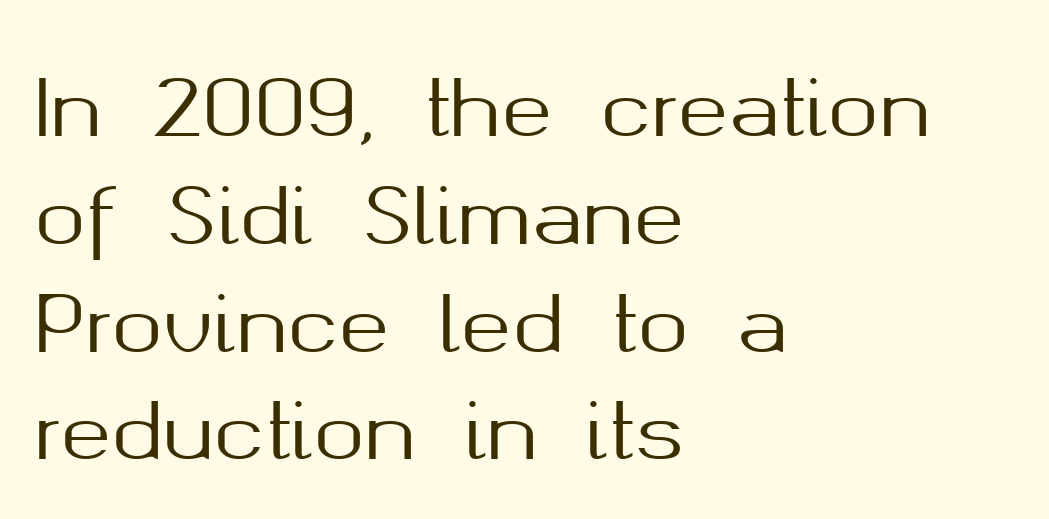
The image shows 77 px sans-serif type, upright; set left-aligned, normal line spacing (1.4x), normal letter spacing, not underlined; medium stroke contrast and a medium x-height.
